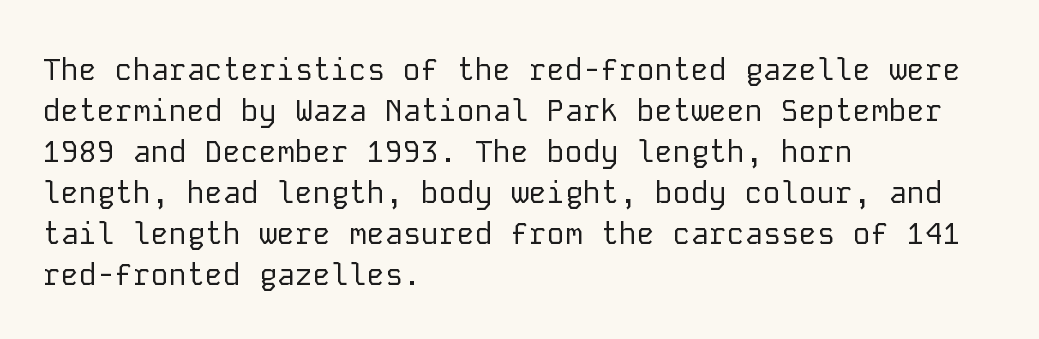
A typesetter would call this monospace, since all characters share one set width. Letter spacing: default. On a weight scale, this lands at 450 or below. Clear beneath every line of the passage. Italic: no, the glyphs are upright roman. Reading down the column, the eye jumps a familiar distance to each next line.
